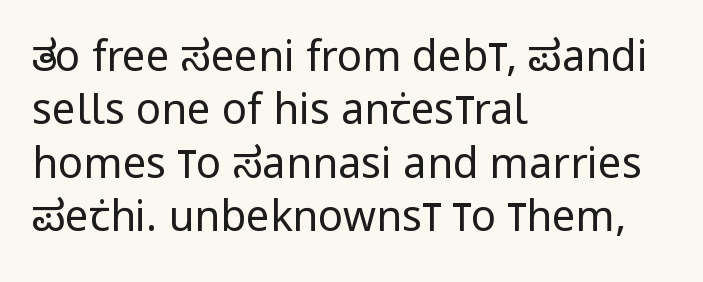
Note: no serifs on the glyphs. Leading matches the norm, producing a regular column. Proportional: the letters do not fall into vertical columns. In terms of letterspacing, this is plain default setting.
